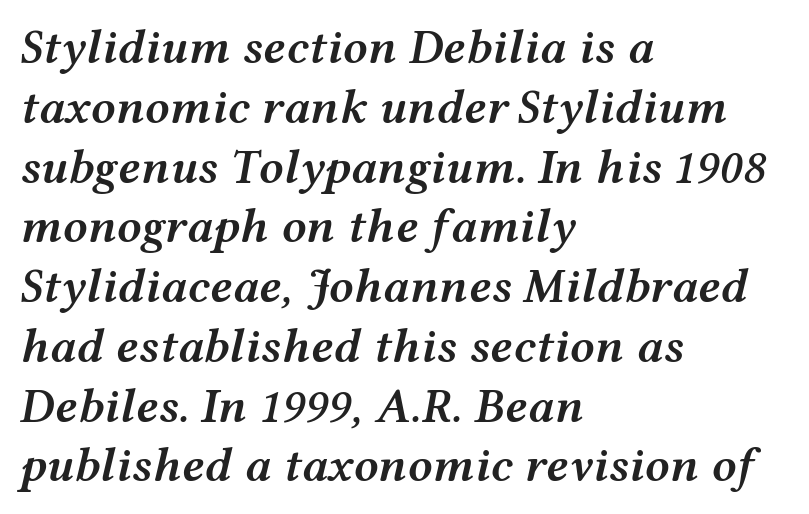
The image shows 49 px semibold, wide type, italic (leaning right); set left-aligned, line spacing 1.22x, normal letter spacing, not underlined; medium stroke contrast and a medium x-height.
